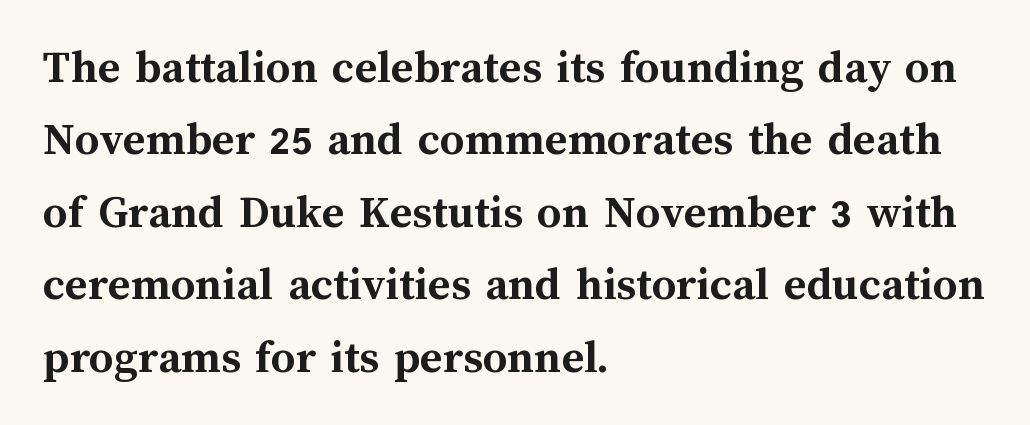
{"italic": "no", "bold": "yes", "weight": "semibold", "width": "normal", "stroke_contrast": "medium", "x_height": "medium", "monospaced": "no", "underline": "no", "align": "left", "line_spacing": "normal", "line_spacing_ratio": 1.51, "letter_spacing": "normal", "letter_spacing_em": 0.0, "glyph_px": 48}
